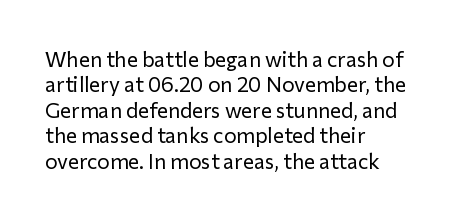
Q: Is the text bold? A: No.
Q: Is the text italic (slanted)? A: No, it is upright.
Q: Is the text underlined? A: No.
Q: How is the paragraph aligned? A: Left-aligned.
Q: Is the spacing between letters normal or unusually wide? A: Normal.
